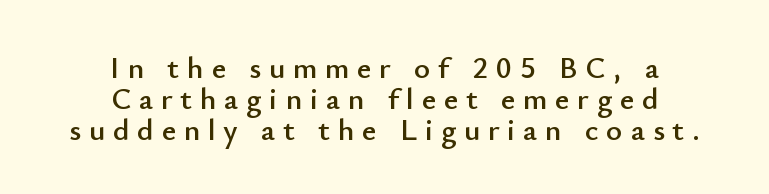
{"serif": "no", "italic": "no", "width": "normal", "stroke_contrast": "low", "x_height": "small", "monospaced": "no", "underline": "no", "align": "center", "line_spacing": "tight", "line_spacing_ratio": 1.0, "letter_spacing": "wide", "letter_spacing_em": 0.25, "glyph_px": 31}
